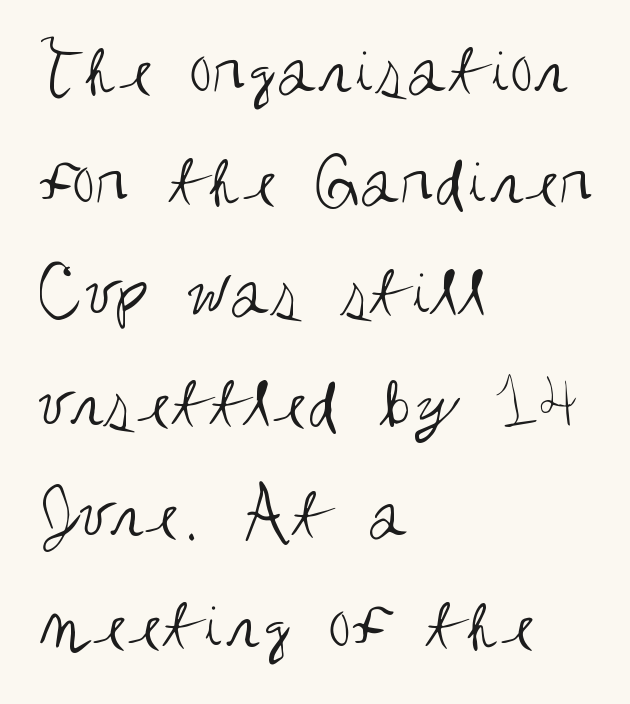
The image shows 75 px regular-weight, condensed sans-serif type; set left-aligned, normal line spacing (1.48x), normal letter spacing, not underlined; medium stroke contrast and a large x-height.
